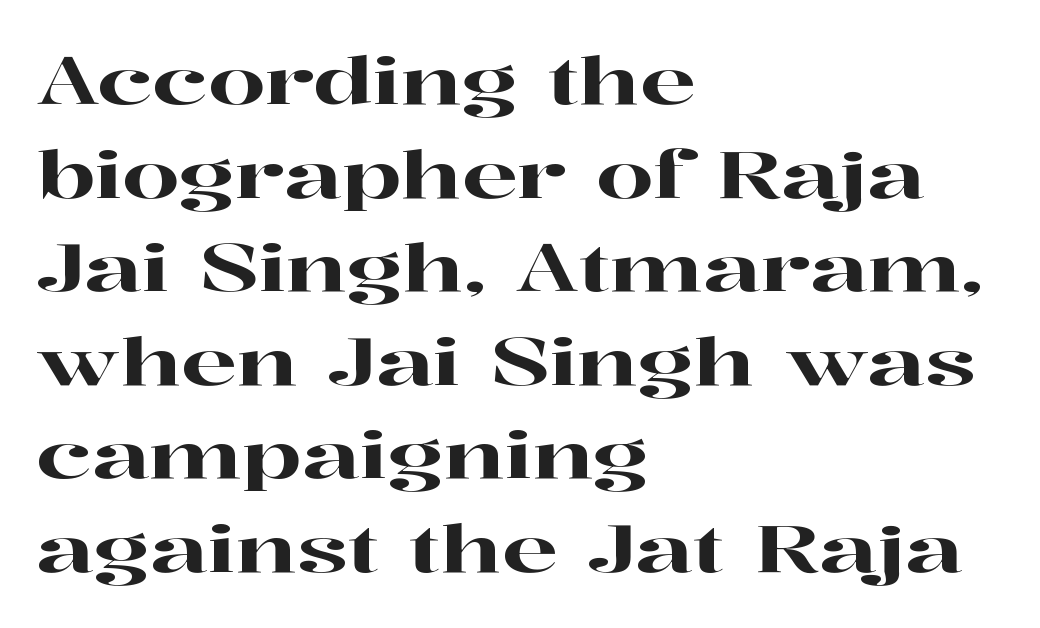
Q: Is the text italic (slanted)? A: No, it is upright.
Q: Is the typeface a serif or a sans-serif typeface? A: Serif.
Q: Is the text underlined? A: No.
Q: How is the paragraph aligned? A: Left-aligned.
Q: Is the spacing between letters normal or unusually wide? A: Normal.
Q: Is the spacing between lines tight, normal or loose? A: Normal.
Q: Width (condensed, normal, or wide)? A: Wide.
Q: Stroke contrast? A: High.
Q: x-height? A: Medium.
Q: Monospaced? A: No.
